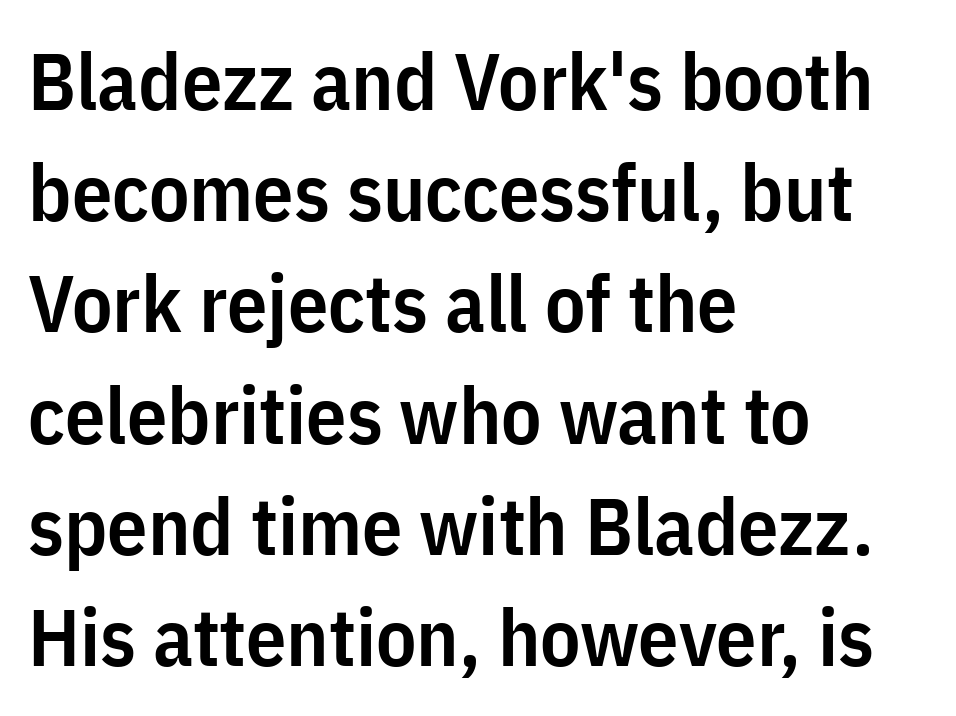
Q: Is the text bold? A: Semi-bold.
Q: Is the text italic (slanted)? A: No, it is upright.
Q: Is the typeface a serif or a sans-serif typeface? A: Sans-serif.
Q: Is the text underlined? A: No.
Q: How is the paragraph aligned? A: Left-aligned.
Q: Is the spacing between letters normal or unusually wide? A: Normal.
Q: Is the spacing between lines tight, normal or loose? A: Normal.
Q: Width (condensed, normal, or wide)? A: Condensed.
Q: Stroke contrast? A: Low.
Q: x-height? A: Medium.
Q: Monospaced? A: No.
